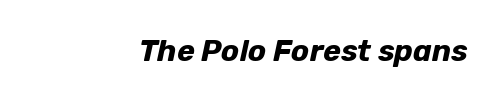
{"italic": "yes", "lean": "right", "slant_degrees": 12, "bold": "yes", "weight": "bold", "width": "normal", "stroke_contrast": "low", "x_height": "medium", "monospaced": "no", "underline": "no", "letter_spacing": "normal", "letter_spacing_em": 0.0, "glyph_px": 30}
